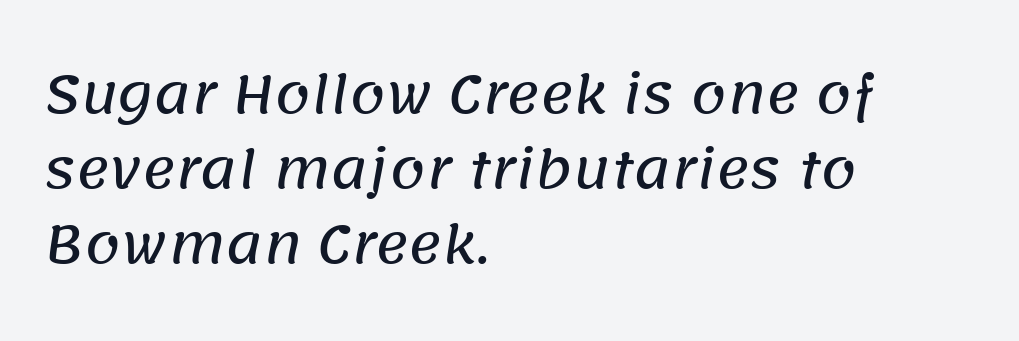
{"serif": "no", "width": "normal", "stroke_contrast": "low", "x_height": "large", "monospaced": "no", "underline": "no", "align": "left", "line_spacing": "normal", "line_spacing_ratio": 1.47, "letter_spacing": "normal", "letter_spacing_em": 0.0, "glyph_px": 51}
